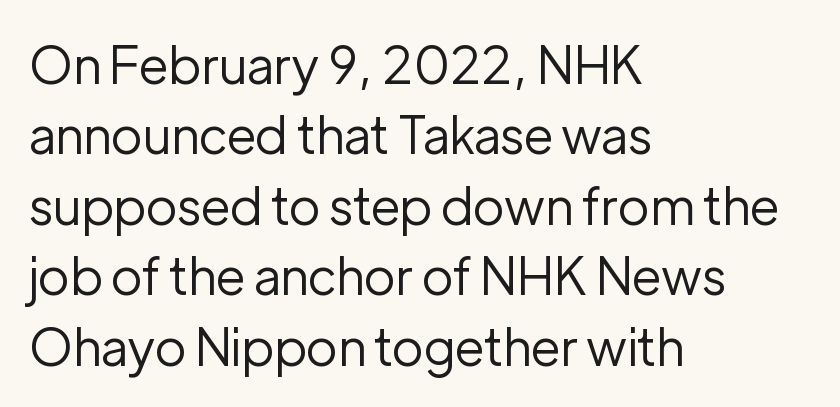
{"serif": "no", "italic": "no", "bold": "no", "weight": "regular", "width": "normal", "stroke_contrast": "low", "x_height": "medium", "monospaced": "no", "underline": "no", "align": "left", "line_spacing": "normal", "line_spacing_ratio": 1.38, "letter_spacing": "normal", "letter_spacing_em": 0.0, "glyph_px": 51}
